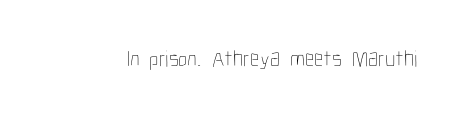
Q: Is the text bold? A: No.
Q: Is the text italic (slanted)? A: No, it is upright.
Q: Is the text underlined? A: No.
Q: Is the spacing between letters normal or unusually wide? A: Normal.
